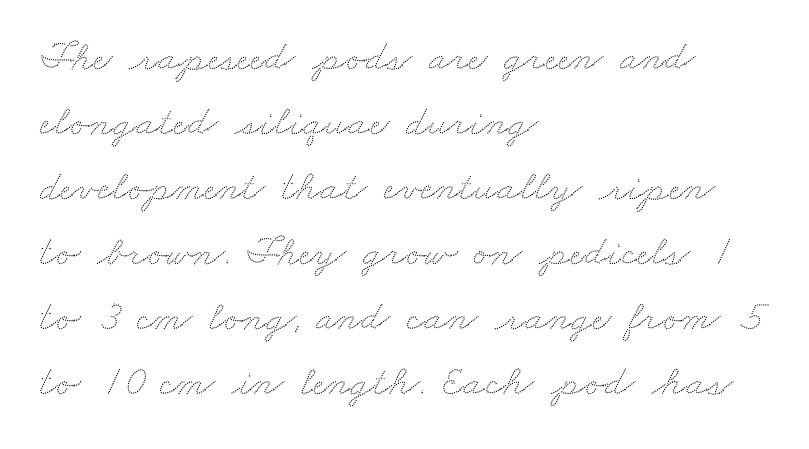
{"width": "wide", "stroke_contrast": "low", "x_height": "small", "monospaced": "no", "underline": "no", "align": "left", "line_spacing": "normal", "line_spacing_ratio": 1.55, "letter_spacing": "normal", "letter_spacing_em": 0.0, "glyph_px": 42}
